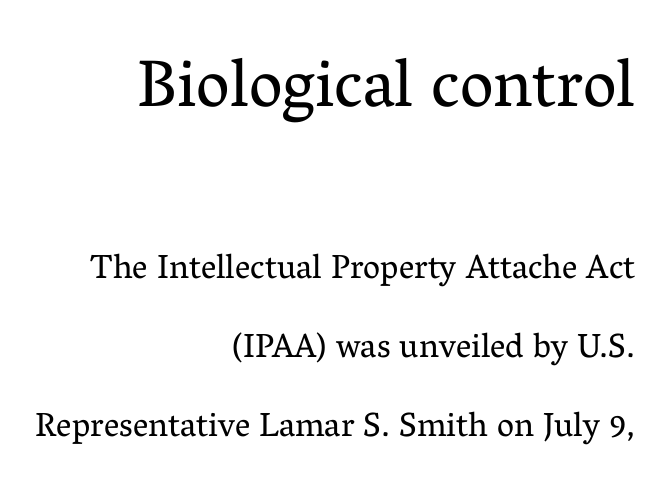
Q: Is the text bold? A: No.
Q: Is the text italic (slanted)? A: No, it is upright.
Q: Is the typeface a serif or a sans-serif typeface? A: Serif.
Q: Is the text underlined? A: No.
Q: How is the paragraph aligned? A: Right-aligned.
Q: Is the spacing between letters normal or unusually wide? A: Normal.
Q: Is the spacing between lines tight, normal or loose? A: Loose.
Q: Which block of text is set in a larger size, the first (top) or the second (bottom)? A: The first (top) one.
Q: Width (condensed, normal, or wide)? A: Normal.
Q: Stroke contrast? A: Medium.
Q: x-height? A: Medium.
Q: Monospaced? A: No.
